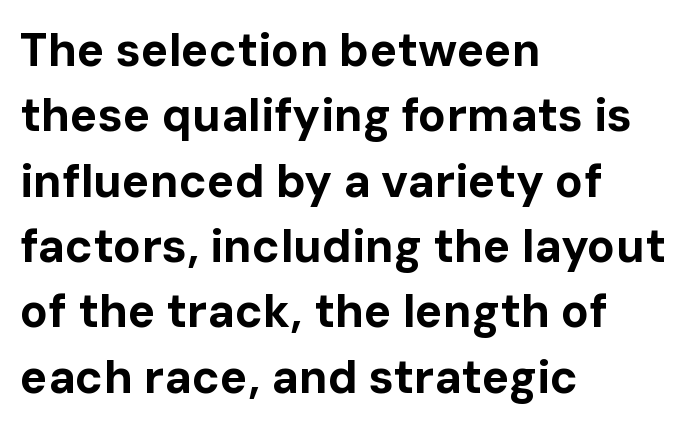
Weight: bold. Is there much room between lines? A standard amount, neither cramped nor airy. Nope, not italic — everything's standing straight. The rendering shows plain stroke endings on the letterforms — a sans-serif design.
